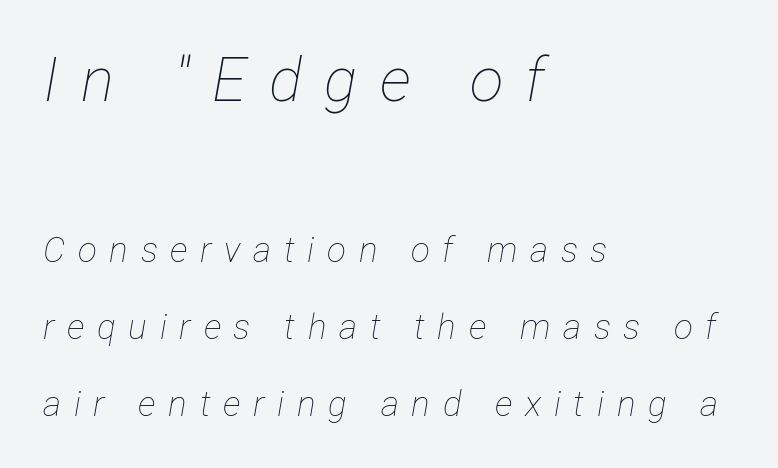
{"italic": "yes", "lean": "right", "slant_degrees": 12, "bold": "no", "weight": "thin", "width": "condensed", "stroke_contrast": "low", "x_height": "medium", "monospaced": "no", "underline": "no", "align": "left", "line_spacing": "loose", "line_spacing_ratio": 2.2, "letter_spacing": "wide", "letter_spacing_em": 0.36, "larger_block": "first", "size_ratio": 1.77, "glyph_px": 62}
